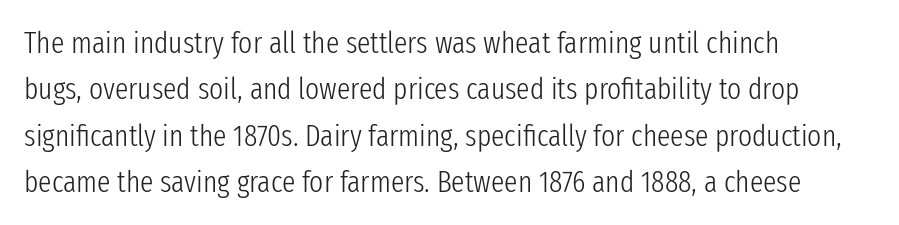
{"serif": "no", "italic": "no", "bold": "no", "weight": "light", "width": "condensed", "stroke_contrast": "low", "x_height": "medium", "monospaced": "no", "underline": "no", "align": "left", "line_spacing": "normal", "line_spacing_ratio": 1.55, "letter_spacing": "normal", "letter_spacing_em": 0.0, "glyph_px": 30}
